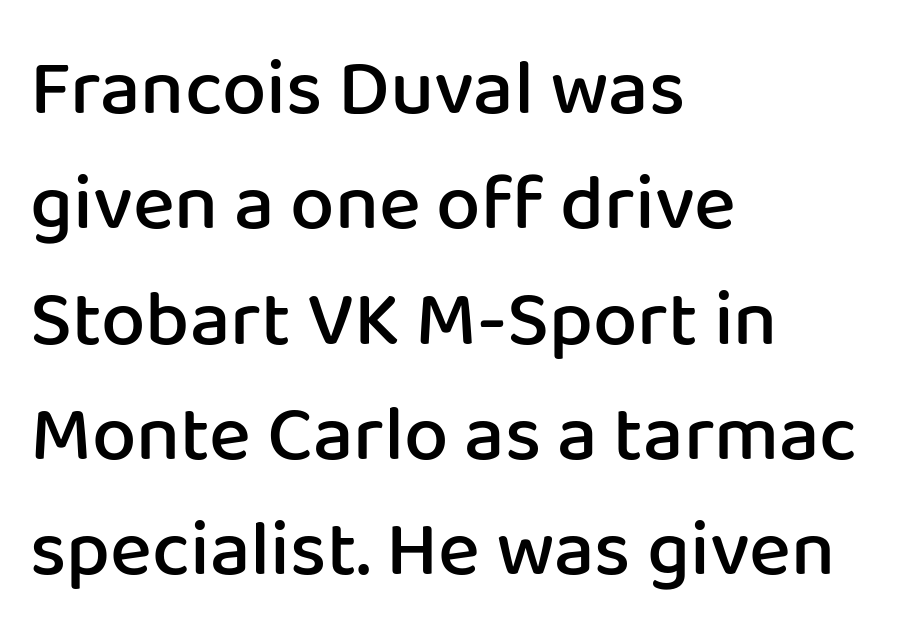
Here the designer chose a conventional face with non-uniform glyph widths. Reading down the column, the eye jumps a familiar distance to each next line. The rendering anchors every line to the left-hand side. Look at the stroke-to-counter ratio: somewhat heavy, a semibold. What stands out about the letter spacing? Nothing — it is the standard amount. The lettering holds an erect, upright posture throughout.
